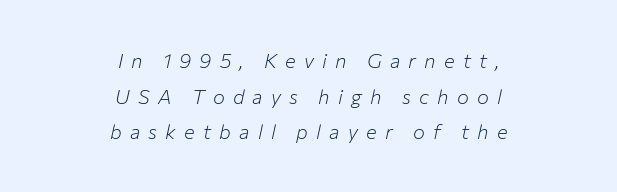
Q: Is the text bold? A: No.
Q: Is the text italic (slanted)? A: Yes, it leans right by about 12 degrees.
Q: Is the text underlined? A: No.
Q: How is the paragraph aligned? A: Centered.
Q: Is the spacing between letters normal or unusually wide? A: Unusually wide.
